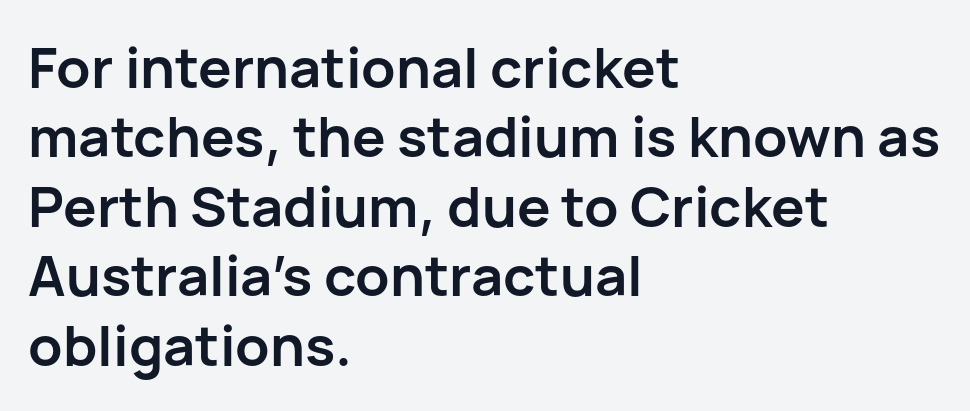
The image shows 56 px semibold sans-serif type, upright; set left-aligned, line spacing 1.24x, normal letter spacing, not underlined; low stroke contrast and a medium x-height.
